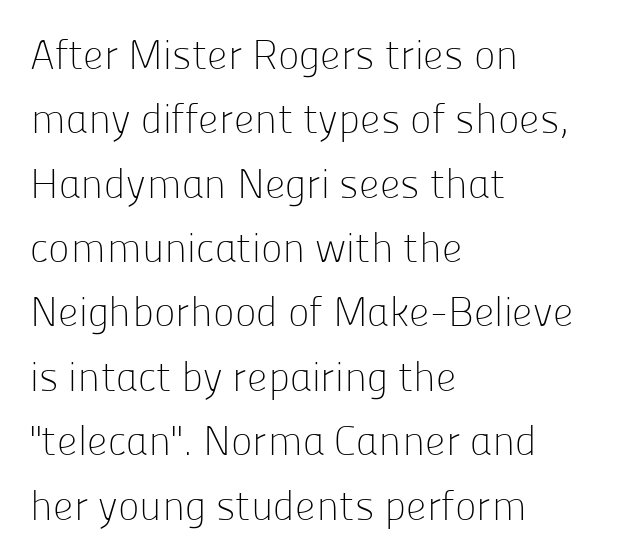
{"serif": "no", "italic": "no", "bold": "no", "weight": "light", "width": "normal", "stroke_contrast": "low", "x_height": "medium", "monospaced": "no", "underline": "no", "align": "left", "line_spacing": "normal", "line_spacing_ratio": 1.57, "letter_spacing": "normal", "letter_spacing_em": 0.0, "glyph_px": 41}
